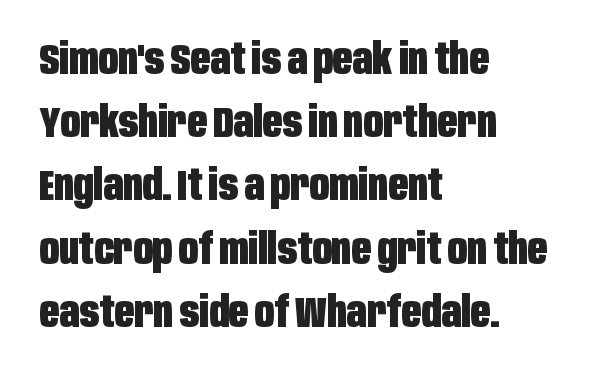
The image shows 43 px heavy, condensed sans-serif type, upright; set left-aligned, normal line spacing (1.47x), normal letter spacing, not underlined; low stroke contrast and a large x-height.
